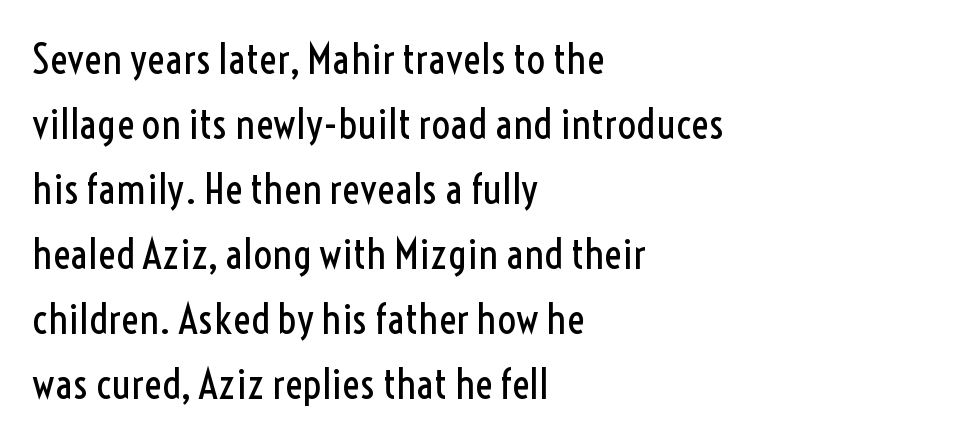
The image shows 42 px regular-weight, condensed sans-serif type, upright; set left-aligned, normal line spacing (1.55x), normal letter spacing, not underlined; a medium x-height.
